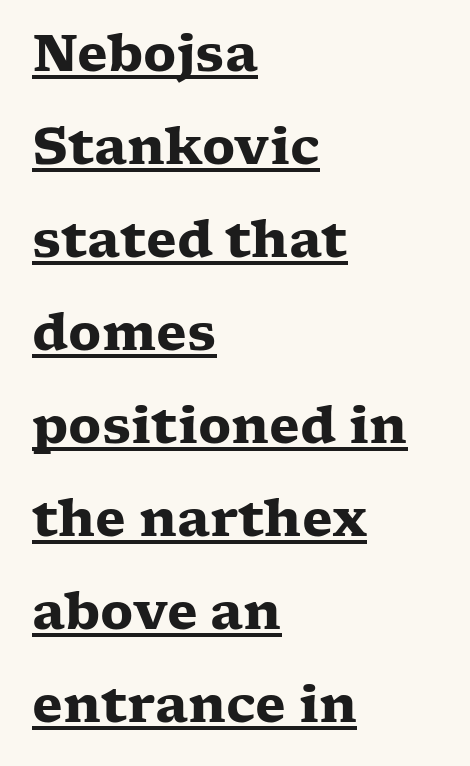
The image shows 50 px heavy, wide serif type, upright; set left-aligned, line spacing 1.86x, normal letter spacing, underlined; low stroke contrast and a medium x-height.
